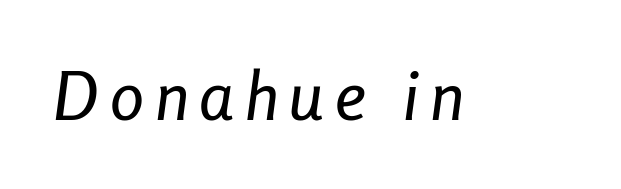
The face used here is proportionally spaced, like ordinary book or web type. Each row of text sits above clean, open space. The axis of the letterforms is tilted away from vertical.
